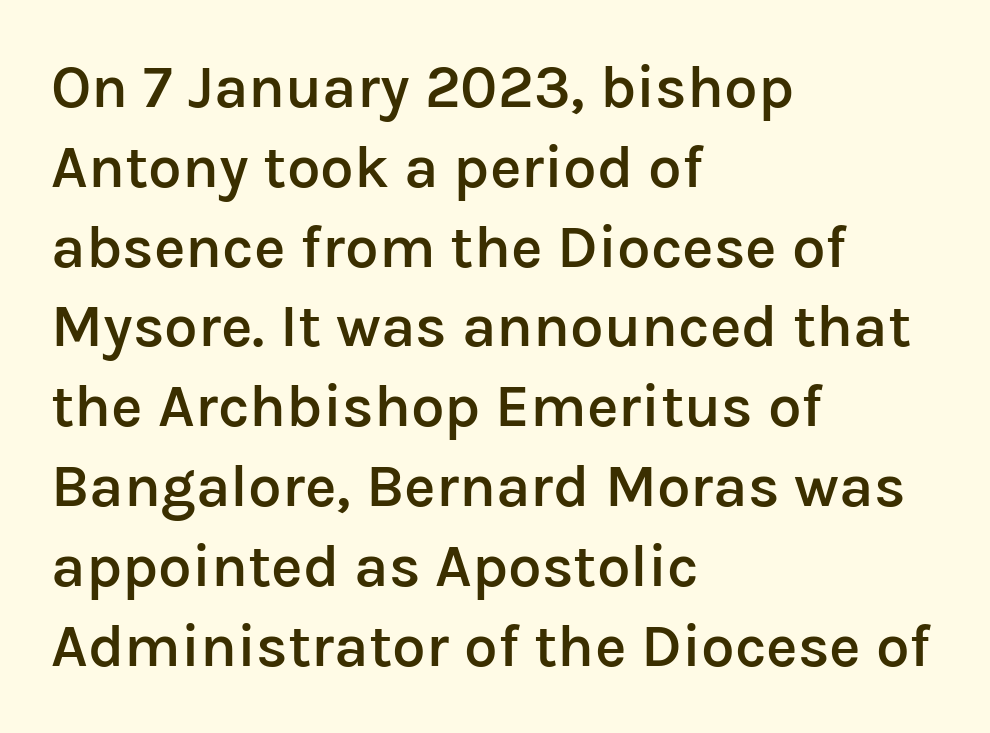
The rendering uses natural spacing where letterforms have individual widths. The passage shown is not underscored anywhere. Weight check: semibold — heavier than regular, not quite bold. Nope, no serifs anywhere on these letters.
